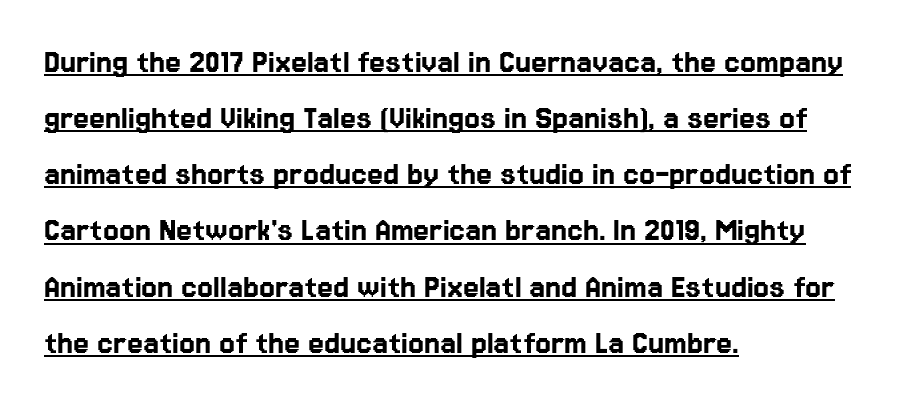
The image shows 36 px sans-serif type, upright; set left-aligned, normal line spacing (1.56x), normal letter spacing, underlined; low stroke contrast and a medium x-height.
